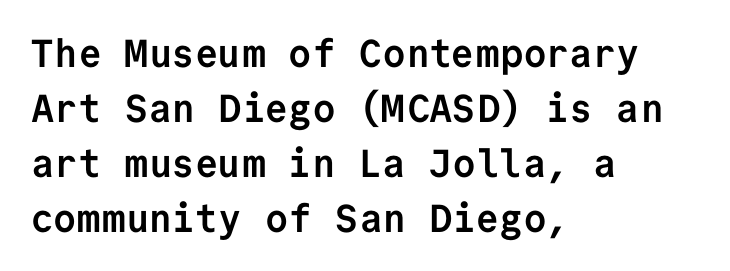
Q: Is the text bold? A: Yes.
Q: Is the text italic (slanted)? A: No, it is upright.
Q: Is the typeface a serif or a sans-serif typeface? A: Sans-serif.
Q: Is the text underlined? A: No.
Q: How is the paragraph aligned? A: Left-aligned.
Q: Is the spacing between letters normal or unusually wide? A: Normal.
Q: Is the spacing between lines tight, normal or loose? A: Normal.
Q: Width (condensed, normal, or wide)? A: Normal.
Q: Stroke contrast? A: Low.
Q: x-height? A: Medium.
Q: Monospaced? A: Yes.
